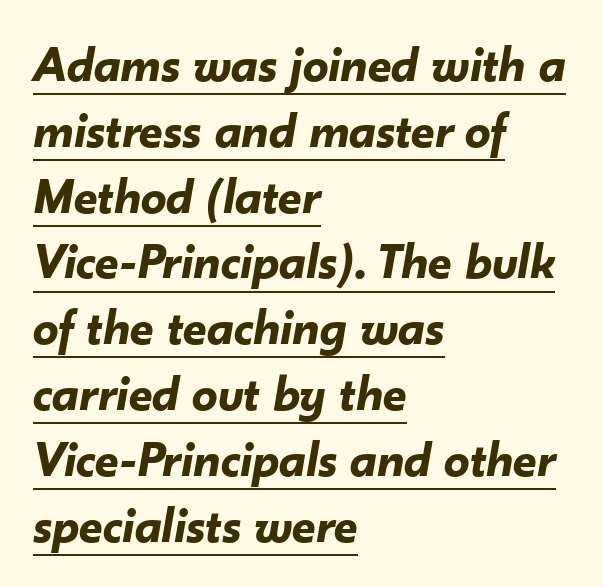
Q: Is the text bold? A: Yes.
Q: Is the text italic (slanted)? A: Yes, it leans right by about 10 degrees.
Q: Is the text underlined? A: Yes.
Q: How is the paragraph aligned? A: Left-aligned.
Q: Is the spacing between letters normal or unusually wide? A: Normal.
Q: Is the spacing between lines tight, normal or loose? A: Normal.
Q: Width (condensed, normal, or wide)? A: Normal.
Q: Stroke contrast? A: Low.
Q: x-height? A: Small.
Q: Monospaced? A: No.
